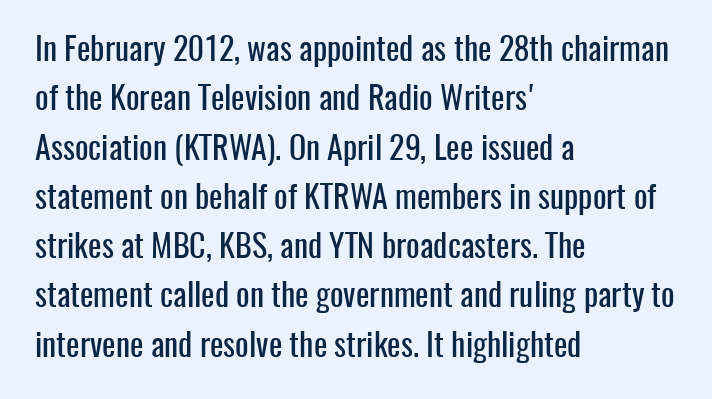
Line beginnings align vertically; line endings do not. The gaps between neighbouring characters are ordinary and unremarkable. The typography opts for an upright posture over an oblique one. The lines sit at an ordinary, default distance from one another.
